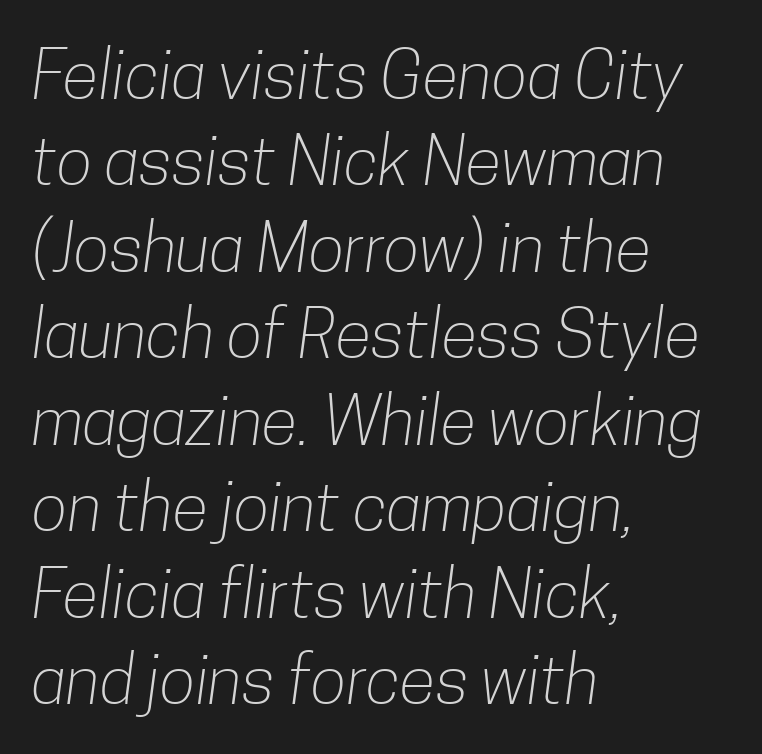
{"serif": "no", "bold": "no", "weight": "light", "width": "condensed", "stroke_contrast": "low", "x_height": "medium", "monospaced": "no", "underline": "no", "align": "left", "line_spacing": "normal", "line_spacing_ratio": 1.29, "letter_spacing": "normal", "letter_spacing_em": 0.0, "glyph_px": 67}
